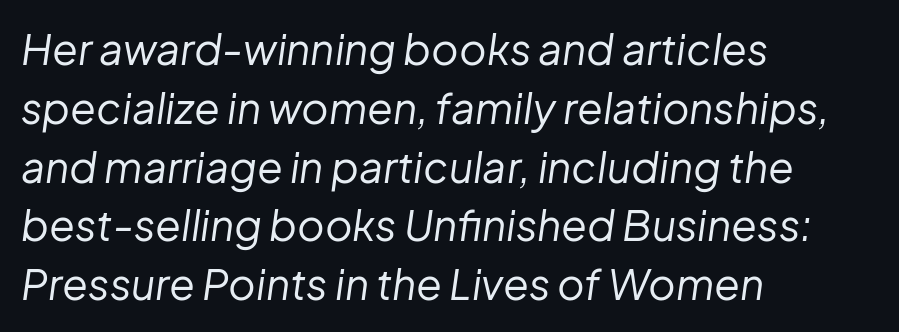
The image shows 42 px regular-weight type, italic (leaning right); set left-aligned, normal line spacing (1.4x), normal letter spacing, not underlined; low stroke contrast and a medium x-height.
